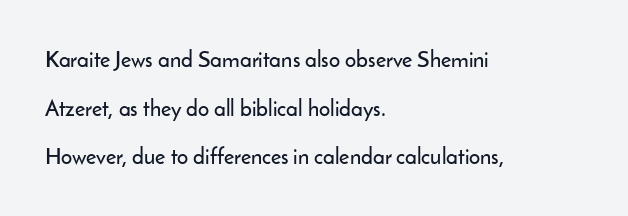
Q: Is the text italic (slanted)? A: No, it is upright.
Q: Is the text underlined? A: No.
Q: How is the paragraph aligned? A: Left-aligned.
Q: Is the spacing between letters normal or unusually wide? A: Normal.
Q: Is the spacing between lines tight, normal or loose? A: Loose.
